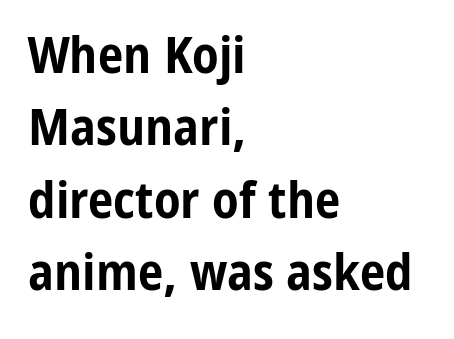
Q: Is the text bold? A: Yes.
Q: Is the text italic (slanted)? A: No, it is upright.
Q: Is the typeface a serif or a sans-serif typeface? A: Sans-serif.
Q: Is the text underlined? A: No.
Q: How is the paragraph aligned? A: Left-aligned.
Q: Is the spacing between letters normal or unusually wide? A: Normal.
Q: Is the spacing between lines tight, normal or loose? A: Normal.
Q: Width (condensed, normal, or wide)? A: Condensed.
Q: Stroke contrast? A: Low.
Q: x-height? A: Medium.
Q: Monospaced? A: No.
